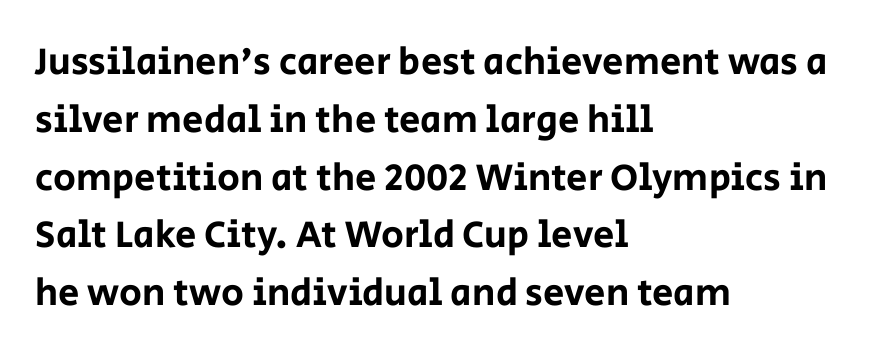
{"serif": "no", "italic": "no", "width": "normal", "stroke_contrast": "low", "x_height": "large", "monospaced": "no", "underline": "no", "align": "left", "line_spacing": "normal", "line_spacing_ratio": 1.52, "letter_spacing": "normal", "letter_spacing_em": 0.0, "glyph_px": 38}
